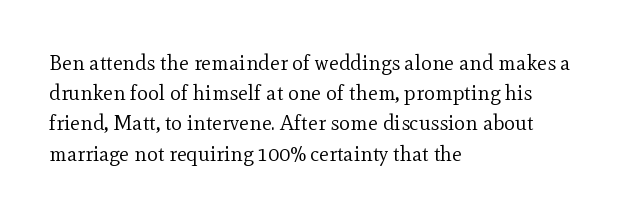
Q: Is the text bold? A: No.
Q: Is the text italic (slanted)? A: No, it is upright.
Q: Is the text underlined? A: No.
Q: How is the paragraph aligned? A: Left-aligned.
Q: Is the spacing between letters normal or unusually wide? A: Normal.
Q: Is the spacing between lines tight, normal or loose? A: Normal.
